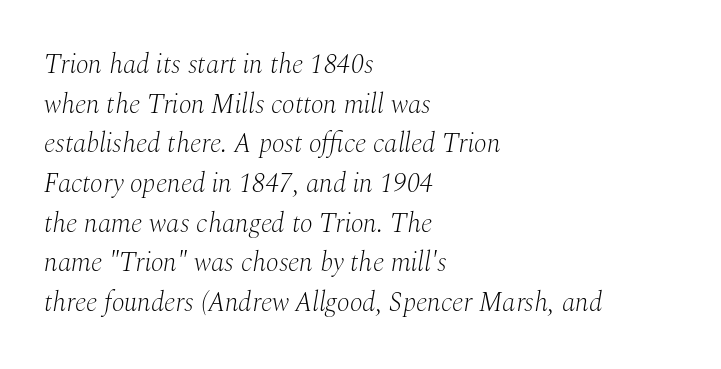
Line starts are locked; line ends wander. The vertical gap from one line to the next is medium. What stands out about the letter spacing? Nothing — it is the standard amount. Heft: none added — not bold. Underline: absent.
